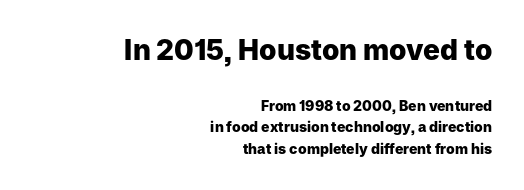
Q: Is the text bold? A: Yes.
Q: Is the text italic (slanted)? A: No, it is upright.
Q: Is the typeface a serif or a sans-serif typeface? A: Sans-serif.
Q: Is the text underlined? A: No.
Q: How is the paragraph aligned? A: Right-aligned.
Q: Is the spacing between letters normal or unusually wide? A: Normal.
Q: Is the spacing between lines tight, normal or loose? A: Normal.
Q: Which block of text is set in a larger size, the first (top) or the second (bottom)? A: The first (top) one.
Q: Width (condensed, normal, or wide)? A: Normal.
Q: Stroke contrast? A: Low.
Q: x-height? A: Medium.
Q: Monospaced? A: No.
